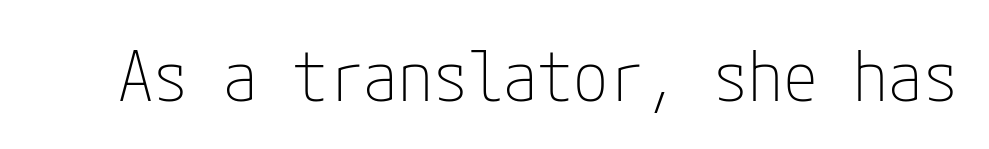
Note: no serifs on the glyphs. Observe the ordinary spacing: letters are neighbours, not strangers. Lines of text with bare space underneath. The lettering holds an erect, upright posture throughout.
